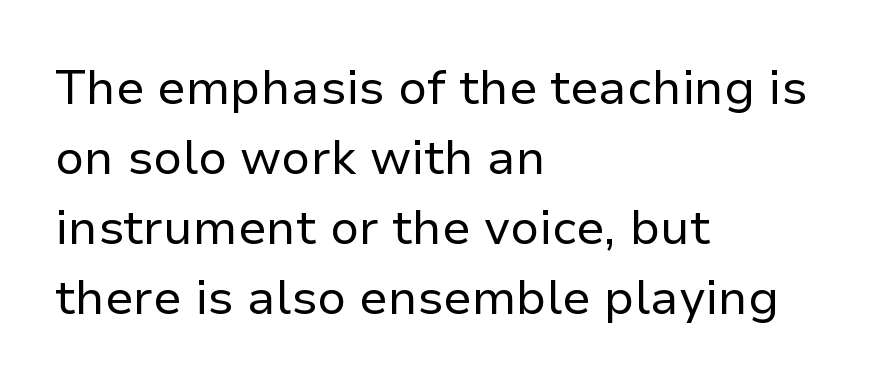
The passage shown is typeset with a sans-serif family. Stem width sits at or under what a default text font uses. What's the leading like? Ordinary, nothing unusual. Looks like regular typesetting: each glyph gets only the width it needs.
